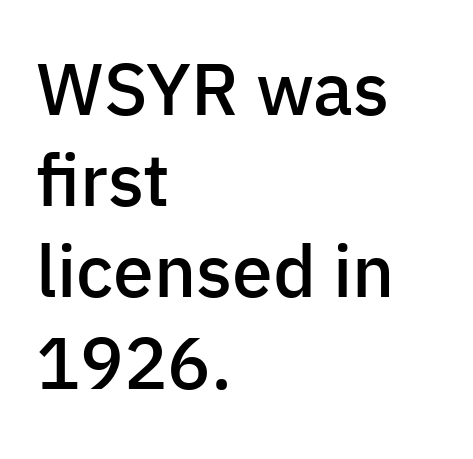
Q: Is the text bold? A: Semi-bold.
Q: Is the text italic (slanted)? A: No, it is upright.
Q: Is the typeface a serif or a sans-serif typeface? A: Sans-serif.
Q: Is the text underlined? A: No.
Q: How is the paragraph aligned? A: Left-aligned.
Q: Is the spacing between letters normal or unusually wide? A: Normal.
Q: Is the spacing between lines tight, normal or loose? A: Normal.
Q: Width (condensed, normal, or wide)? A: Normal.
Q: Stroke contrast? A: Low.
Q: x-height? A: Medium.
Q: Monospaced? A: No.
